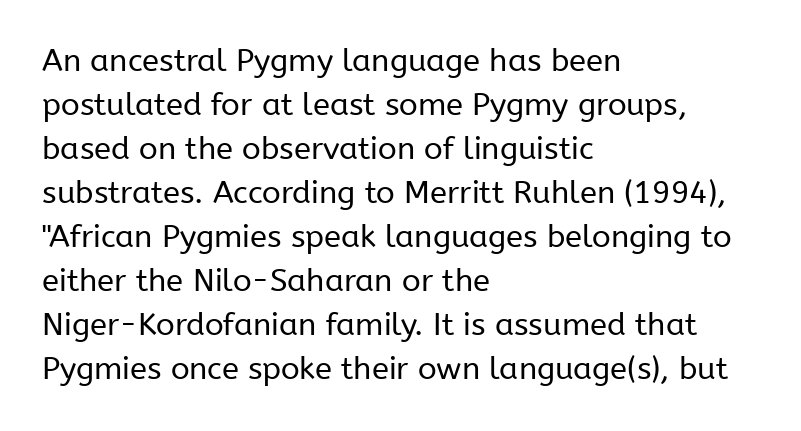
Q: Is the text bold? A: No.
Q: Is the text italic (slanted)? A: No, it is upright.
Q: Is the typeface a serif or a sans-serif typeface? A: Sans-serif.
Q: Is the text underlined? A: No.
Q: How is the paragraph aligned? A: Left-aligned.
Q: Is the spacing between letters normal or unusually wide? A: Normal.
Q: Is the spacing between lines tight, normal or loose? A: Normal.
Q: Width (condensed, normal, or wide)? A: Normal.
Q: Stroke contrast? A: Low.
Q: x-height? A: Medium.
Q: Monospaced? A: No.
